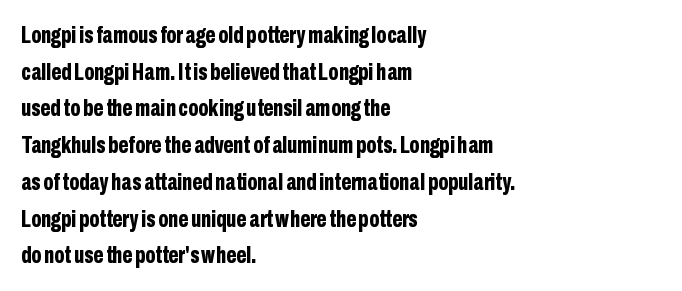
The image shows 24 px bold type, upright; set left-aligned, normal line spacing (1.53x), normal letter spacing, not underlined.
